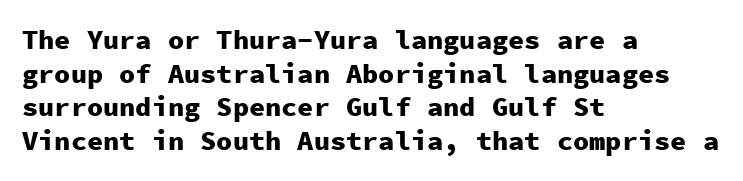
The image shows 27 px bold type, upright; set left-aligned, normal line spacing (1.25x), normal letter spacing, not underlined.
